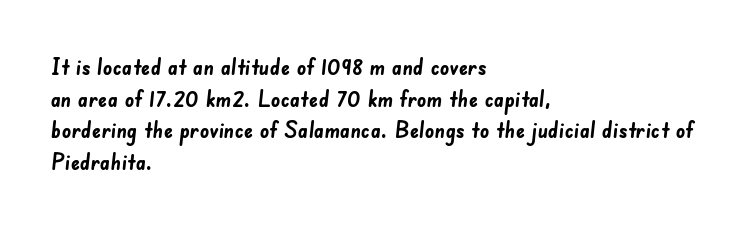
The image shows 23 px bold type; set left-aligned, normal line spacing (1.37x), normal letter spacing, not underlined.
